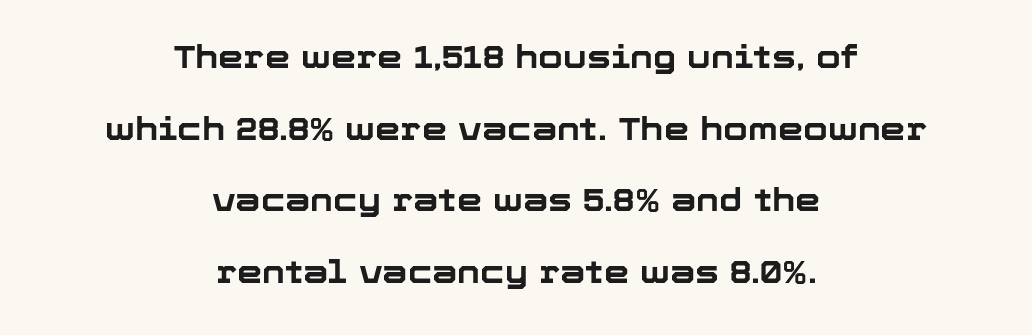
The rendering uses a bold face; every stroke is thick and dark. Is this a fixed-width face? No — the glyphs have proportional, varying widths. Glyph-to-glyph distance matches everyday printed text. The letters stand straight up with perfectly vertical stems. The letters carry no serifs — their stems end cleanly without finishing strokes. Quick note: underline off.
